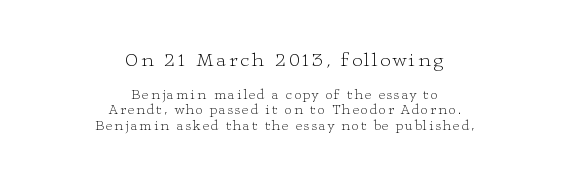
Q: Is the text bold? A: No.
Q: Is the text italic (slanted)? A: No, it is upright.
Q: Is the text underlined? A: No.
Q: How is the paragraph aligned? A: Centered.
Q: Is the spacing between lines tight, normal or loose? A: Tight.
Q: Which block of text is set in a larger size, the first (top) or the second (bottom)? A: The first (top) one.
